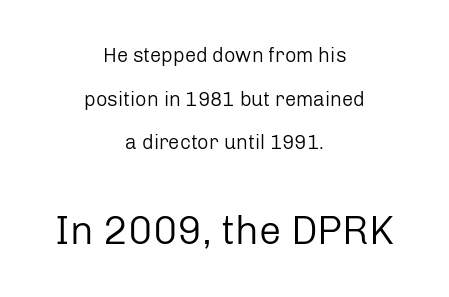
{"serif": "no", "italic": "no", "bold": "no", "weight": "regular", "width": "normal", "stroke_contrast": "low", "x_height": "medium", "monospaced": "no", "underline": "no", "align": "center", "line_spacing": "loose", "line_spacing_ratio": 2.18, "letter_spacing": "normal", "letter_spacing_em": 0.0, "larger_block": "second", "size_ratio": 2.0, "glyph_px": 40}
